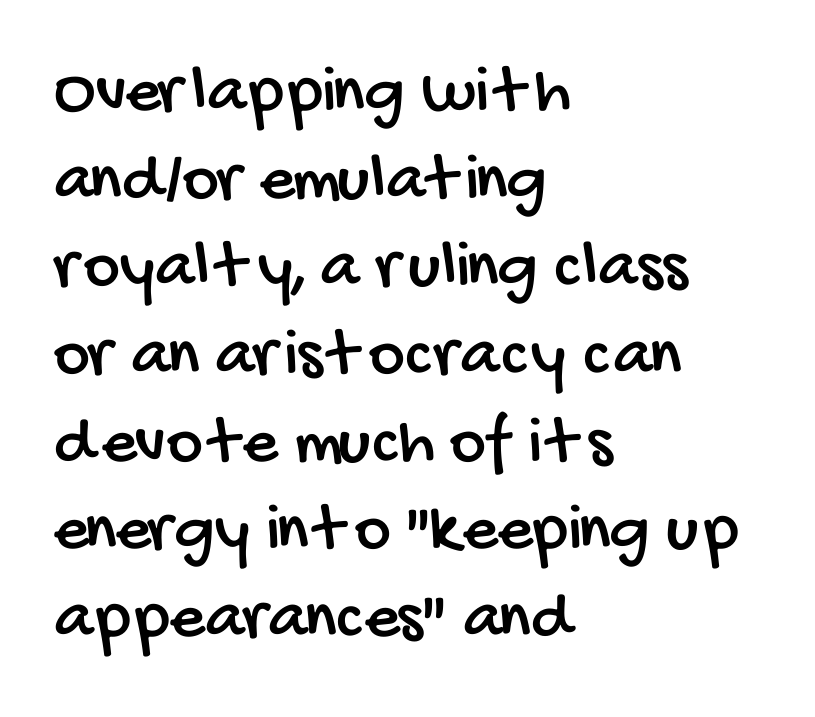
The image shows 69 px condensed sans-serif type; set left-aligned, normal line spacing (1.27x), normal letter spacing, not underlined; low stroke contrast and a large x-height.
